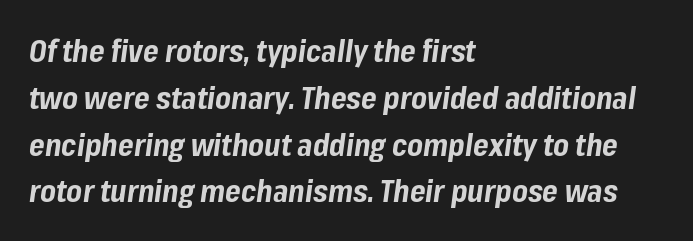
{"italic": "yes", "lean": "right", "slant_degrees": 8, "bold": "yes", "weight": "bold", "width": "normal", "stroke_contrast": "low", "x_height": "medium", "monospaced": "no", "underline": "no", "align": "left", "line_spacing": "normal", "line_spacing_ratio": 1.56, "letter_spacing": "normal", "letter_spacing_em": 0.0, "glyph_px": 30}
